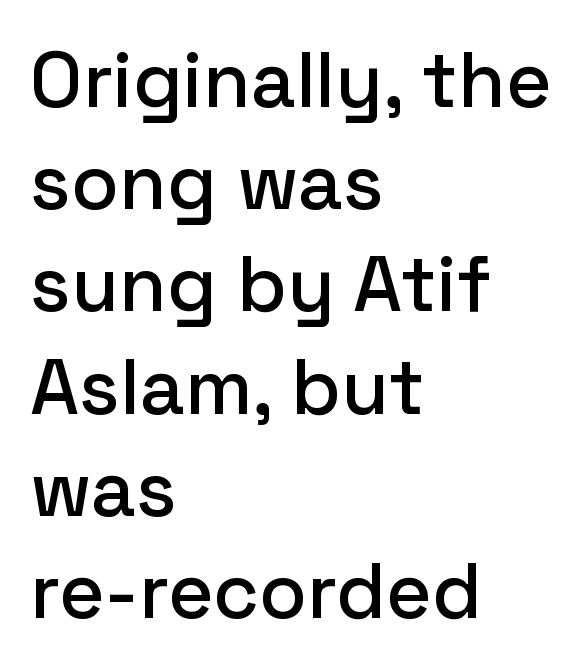
The image shows 78 px sans-serif type, upright; set left-aligned, normal line spacing (1.31x), normal letter spacing, not underlined; low stroke contrast and a medium x-height.
